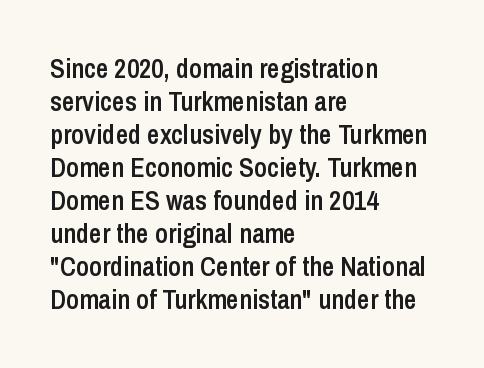
The image shows 27 px text type, upright; set left-aligned, line spacing 1.22x, normal letter spacing, not underlined.
